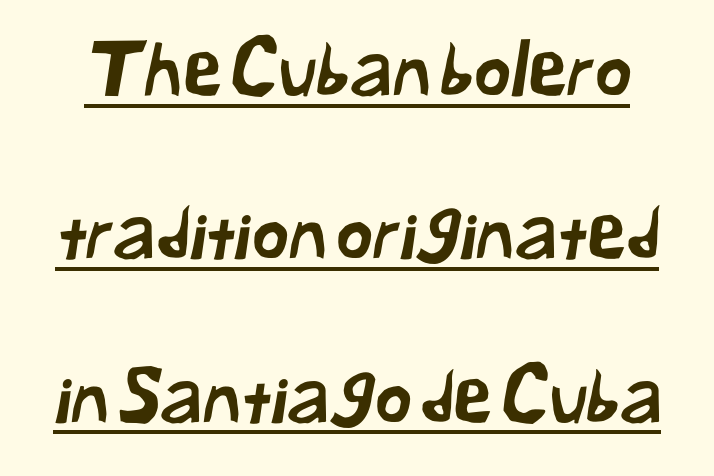
If you measured baseline to baseline, you'd find a long distance. Tracking value appears to be zero — textbook default spacing. The face used here appears with an underline applied. The typeface chosen for these lines omits serifs.
